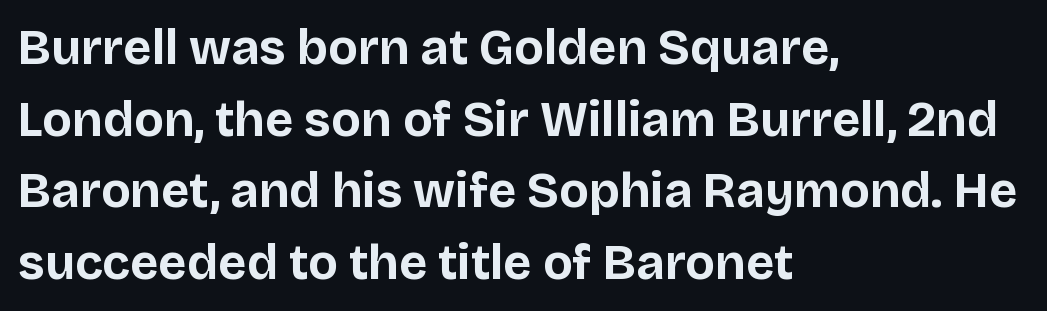
The image shows 49 px bold sans-serif type, upright; set left-aligned, normal line spacing (1.46x), normal letter spacing, not underlined; low stroke contrast and a large x-height.
